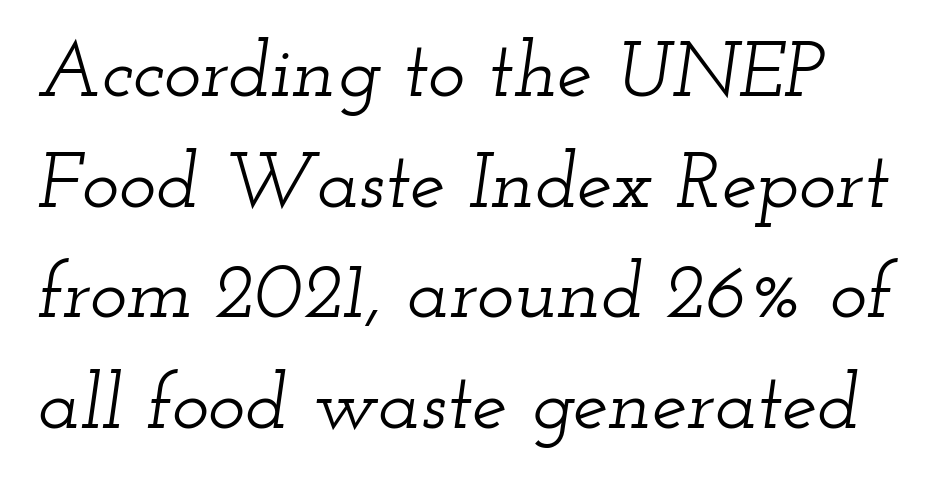
The image shows 79 px wide serif type, italic (leaning right); set normal line spacing (1.4x), normal letter spacing, not underlined; low stroke contrast and a small x-height.
